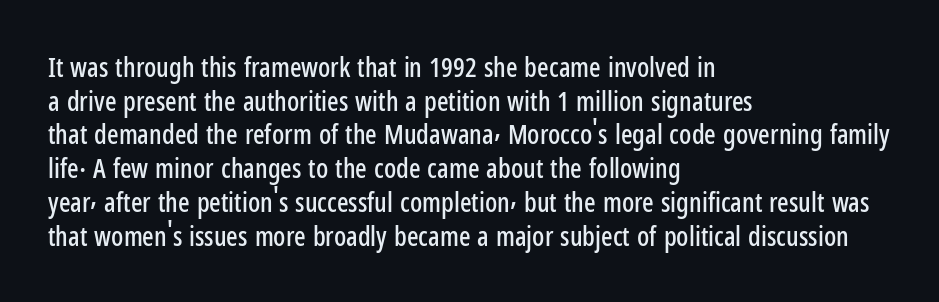
{"italic": "no", "underline": "no", "align": "left", "line_spacing": "normal", "line_spacing_ratio": 1.25, "letter_spacing": "normal", "letter_spacing_em": 0.0, "glyph_px": 27}
